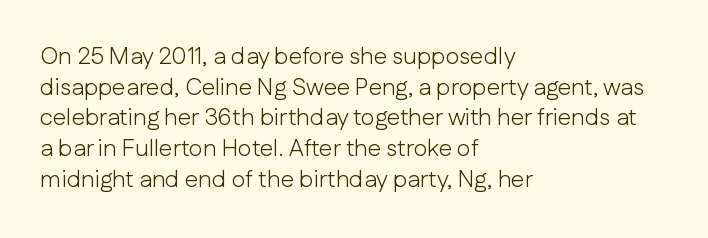
The image shows 24 px text type, upright; set left-aligned, normal line spacing (1.28x), normal letter spacing, not underlined.
